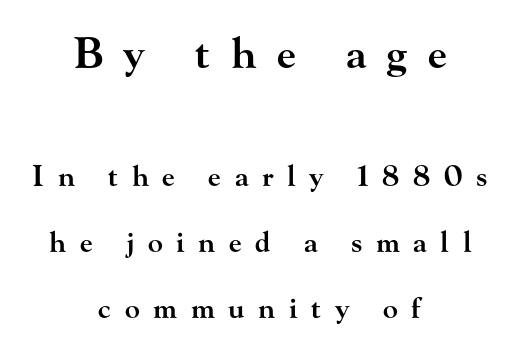
The image shows 42 px semibold, wide serif type, upright; set centered, loose line spacing (2.35x), unusually wide letter spacing (+0.49 em), not underlined; the first (top) block is 1.5x larger; high stroke contrast and a small x-height.
